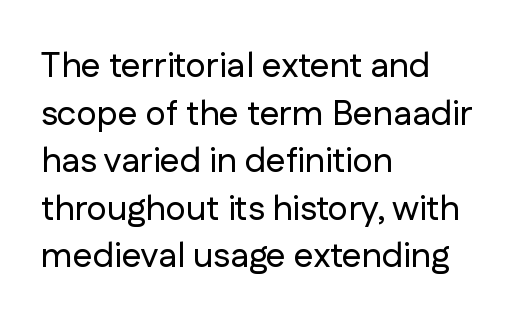
{"serif": "no", "italic": "no", "width": "normal", "stroke_contrast": "low", "x_height": "medium", "monospaced": "no", "underline": "no", "align": "left", "line_spacing": "normal", "line_spacing_ratio": 1.36, "letter_spacing": "normal", "letter_spacing_em": 0.0, "glyph_px": 35}
